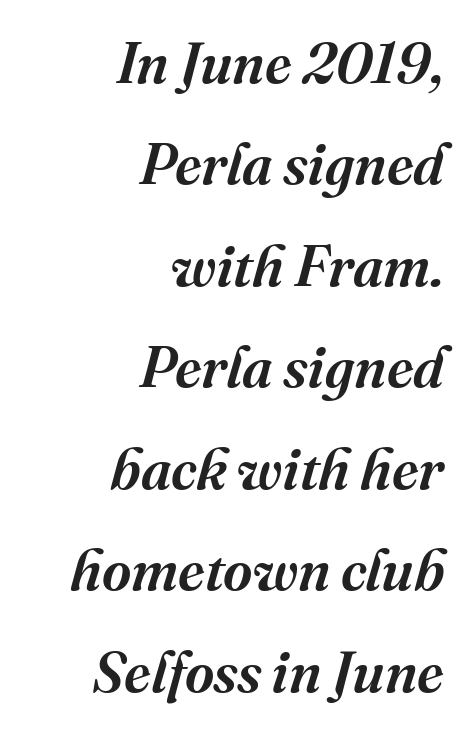
Is this a fixed-width face? No — the glyphs have proportional, varying widths. Compared with typical body copy, the letter spacing here is the same. Beneath every word, the page is bare. Is the block centered? No — it sits flush against the right margin.
